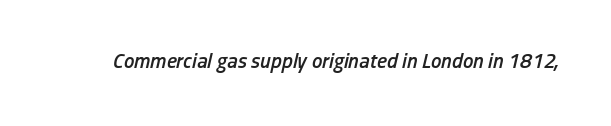
Q: Is the text bold? A: Semi-bold.
Q: Is the text italic (slanted)? A: Yes, it leans right by about 13 degrees.
Q: Is the text underlined? A: No.
Q: Is the spacing between letters normal or unusually wide? A: Normal.
